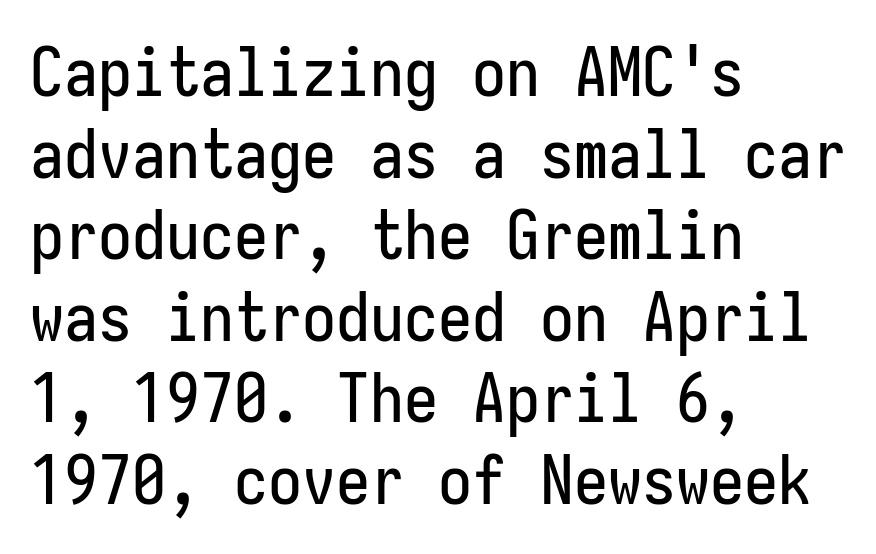
{"serif": "no", "italic": "no", "width": "condensed", "stroke_contrast": "low", "x_height": "medium", "monospaced": "yes", "underline": "no", "align": "left", "line_spacing_ratio": 1.2, "letter_spacing": "normal", "letter_spacing_em": 0.0, "glyph_px": 68}
